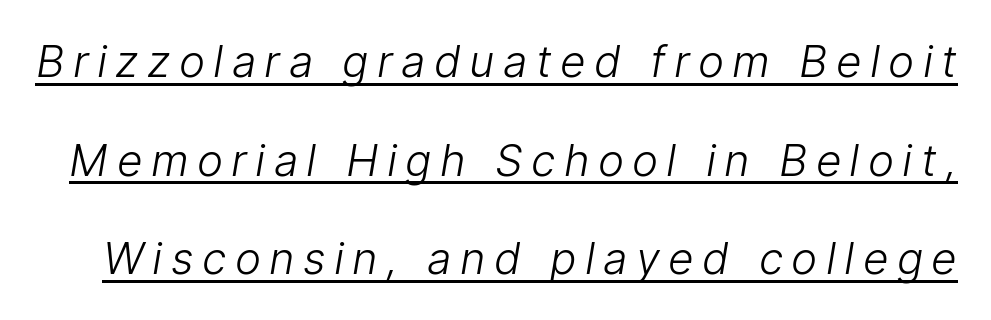
{"serif": "no", "bold": "no", "weight": "light", "width": "normal", "stroke_contrast": "low", "x_height": "medium", "monospaced": "no", "underline": "yes", "line_spacing": "loose", "line_spacing_ratio": 2.24, "glyph_px": 44}
